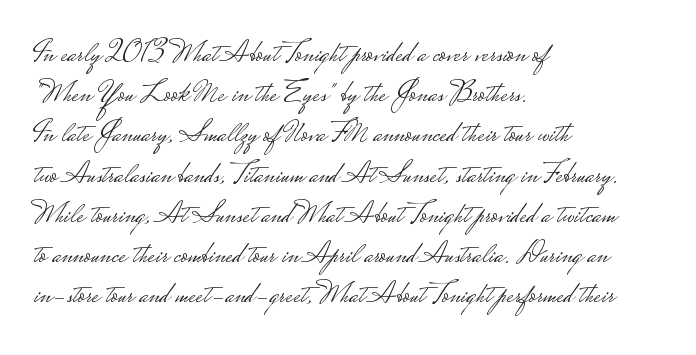
No extra tracking has been applied to these lines. Stroke mass is kept to a normal reading level or below. A typesetter would call this proportional, since set widths differ per character. Serifs: no, the terminals of the letterforms are clean.
